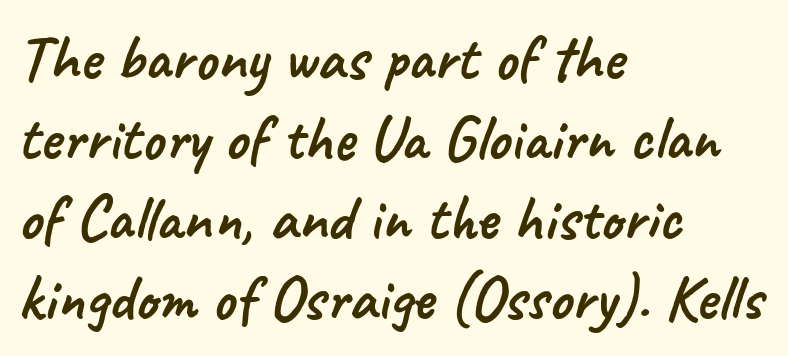
The image shows 64 px sans-serif type; set left-aligned, normal line spacing (1.25x), normal letter spacing, not underlined; low stroke contrast and a small x-height.
